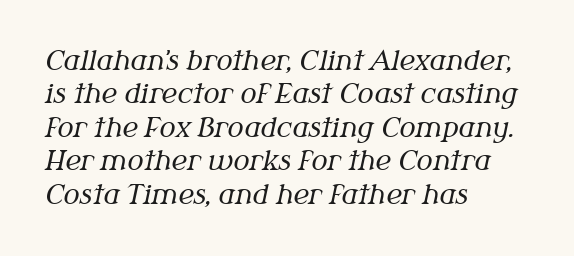
Descenders are the only things crossing below the line. Horizontally, the lines are justified to the leading edge only. The typesetting does not lean heavy: it is not bold. The font's italic variant was chosen for this text. Is the letter spacing exaggerated? No — it looks like the ordinary default.
